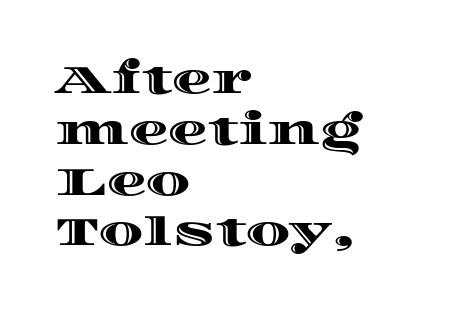
The image shows 40 px wide type, upright; set left-aligned, normal line spacing (1.27x), normal letter spacing, not underlined; a large x-height.
